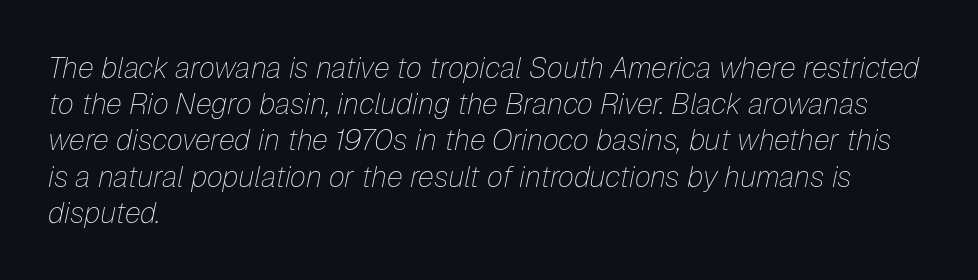
{"italic": "yes", "lean": "right", "slant_degrees": 12, "bold": "no", "weight": "thin", "width": "normal", "stroke_contrast": "low", "x_height": "medium", "monospaced": "no", "underline": "no", "align": "left", "line_spacing": "normal", "line_spacing_ratio": 1.25, "letter_spacing": "normal", "letter_spacing_em": 0.0, "glyph_px": 29}
